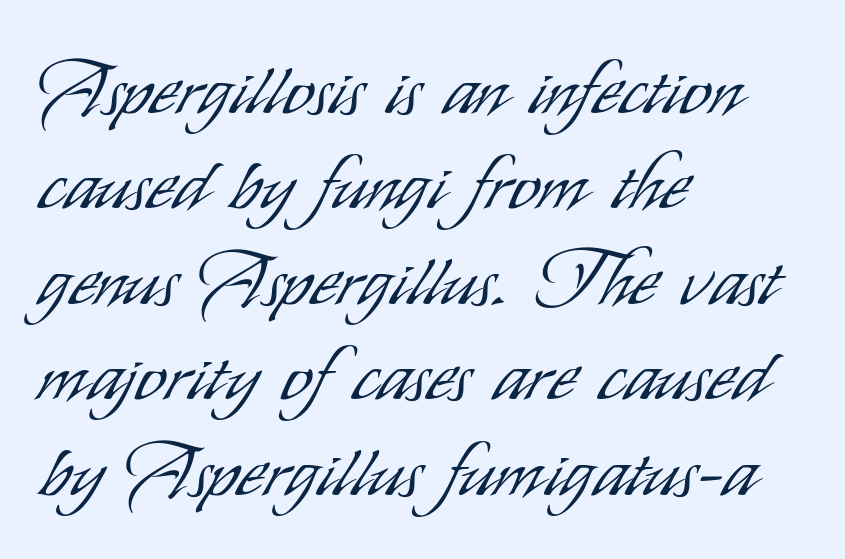
Q: Is the text bold? A: No.
Q: Is the text italic (slanted)? A: Yes.
Q: Is the typeface a serif or a sans-serif typeface? A: Sans-serif.
Q: Is the text underlined? A: No.
Q: How is the paragraph aligned? A: Left-aligned.
Q: Is the spacing between letters normal or unusually wide? A: Normal.
Q: Width (condensed, normal, or wide)? A: Condensed.
Q: Stroke contrast? A: Low.
Q: x-height? A: Small.
Q: Monospaced? A: No.
